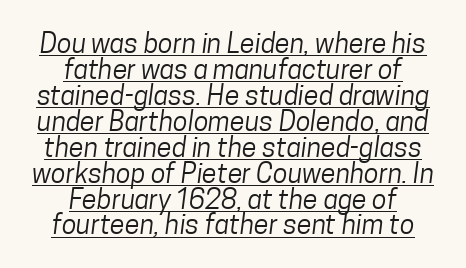
{"bold": "no", "underline": "yes", "align": "center", "line_spacing": "tight", "line_spacing_ratio": 0.96, "letter_spacing": "normal", "letter_spacing_em": 0.0, "glyph_px": 27}
